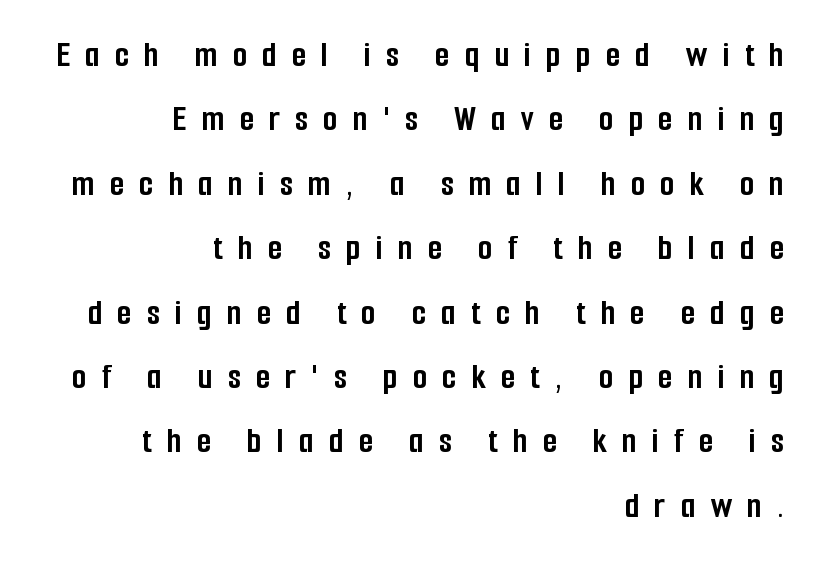
Q: Is the text bold? A: Yes.
Q: Is the text italic (slanted)? A: No, it is upright.
Q: Is the typeface a serif or a sans-serif typeface? A: Sans-serif.
Q: Is the text underlined? A: No.
Q: How is the paragraph aligned? A: Right-aligned.
Q: Is the spacing between letters normal or unusually wide? A: Unusually wide.
Q: Width (condensed, normal, or wide)? A: Condensed.
Q: Stroke contrast? A: Low.
Q: x-height? A: Medium.
Q: Monospaced? A: No.
